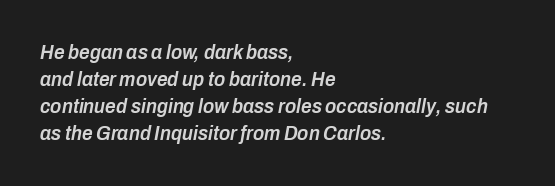
What's the leading like? Ordinary, nothing unusual. Rule under the text: the space is simply empty. Typeset ragged right — the left edge is the straight one. The font's italic variant was chosen for this text.
